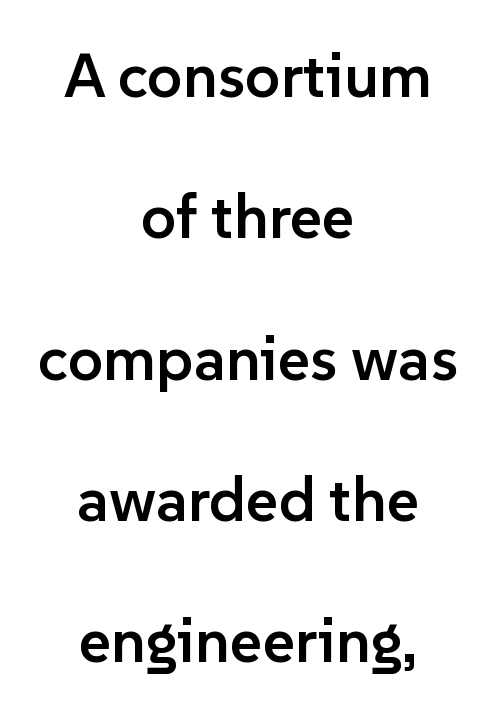
{"serif": "no", "italic": "no", "bold": "semi", "weight": "semibold", "width": "normal", "stroke_contrast": "low", "x_height": "medium", "monospaced": "no", "underline": "no", "align": "center", "line_spacing": "loose", "line_spacing_ratio": 2.28, "letter_spacing": "normal", "letter_spacing_em": 0.0, "glyph_px": 62}
